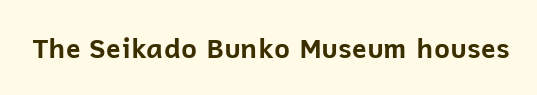
{"italic": "no", "bold": "yes", "underline": "no", "letter_spacing": "normal", "letter_spacing_em": 0.0, "glyph_px": 27}
